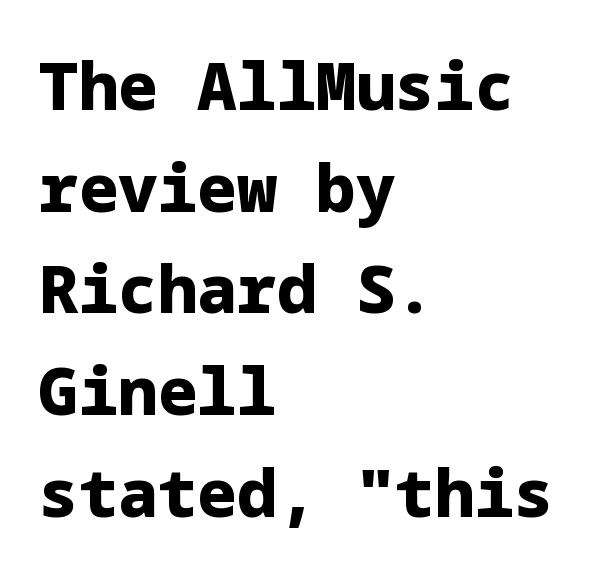
Q: Is the text bold? A: Yes.
Q: Is the text italic (slanted)? A: No, it is upright.
Q: Is the typeface a serif or a sans-serif typeface? A: Sans-serif.
Q: Is the text underlined? A: No.
Q: How is the paragraph aligned? A: Left-aligned.
Q: Is the spacing between letters normal or unusually wide? A: Normal.
Q: Is the spacing between lines tight, normal or loose? A: Normal.
Q: Width (condensed, normal, or wide)? A: Normal.
Q: Stroke contrast? A: Low.
Q: x-height? A: Medium.
